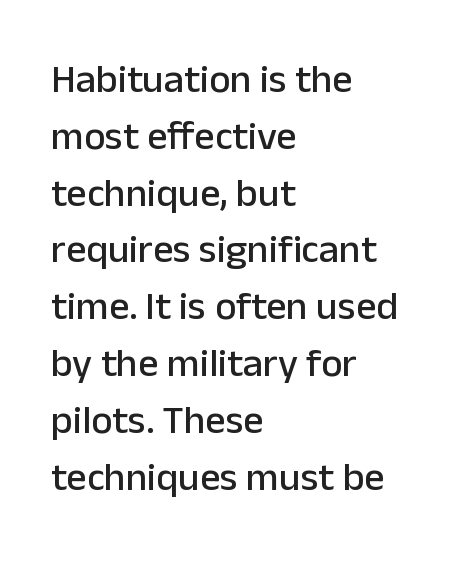
Q: Is the text italic (slanted)? A: No, it is upright.
Q: Is the typeface a serif or a sans-serif typeface? A: Sans-serif.
Q: Is the text underlined? A: No.
Q: How is the paragraph aligned? A: Left-aligned.
Q: Is the spacing between letters normal or unusually wide? A: Normal.
Q: Is the spacing between lines tight, normal or loose? A: Normal.
Q: Width (condensed, normal, or wide)? A: Normal.
Q: Stroke contrast? A: Low.
Q: x-height? A: Medium.
Q: Monospaced? A: No.
